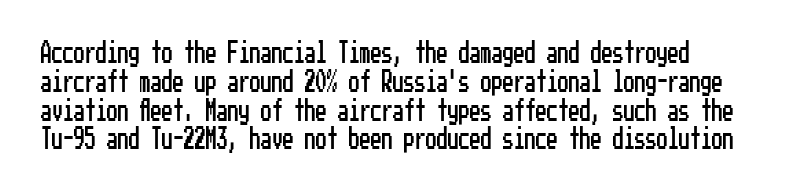
The image shows 22 px text type, upright; set normal line spacing (1.31x), normal letter spacing, not underlined.
